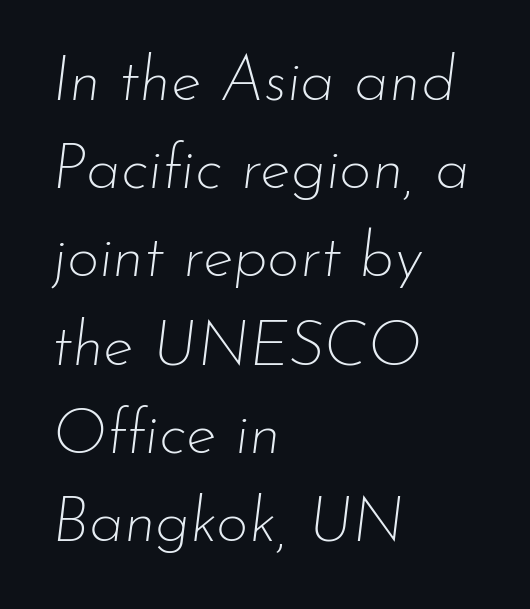
The image shows 63 px thin type, italic (leaning right); set left-aligned, normal line spacing (1.4x), normal letter spacing, not underlined; low stroke contrast and a small x-height.
